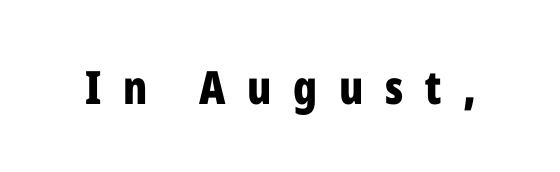
Q: Is the text bold? A: Yes.
Q: Is the text italic (slanted)? A: No, it is upright.
Q: Is the typeface a serif or a sans-serif typeface? A: Sans-serif.
Q: Is the text underlined? A: No.
Q: Is the spacing between letters normal or unusually wide? A: Unusually wide.
Q: Width (condensed, normal, or wide)? A: Condensed.
Q: Stroke contrast? A: Low.
Q: x-height? A: Medium.
Q: Monospaced? A: No.
